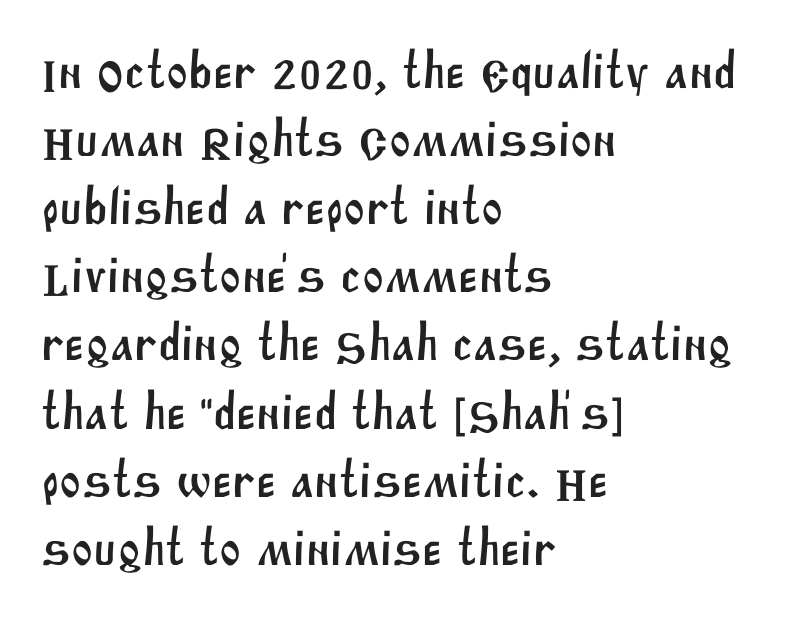
Q: Is the typeface a serif or a sans-serif typeface? A: Sans-serif.
Q: Is the text underlined? A: No.
Q: How is the paragraph aligned? A: Left-aligned.
Q: Is the spacing between letters normal or unusually wide? A: Normal.
Q: Is the spacing between lines tight, normal or loose? A: Normal.
Q: Width (condensed, normal, or wide)? A: Normal.
Q: Stroke contrast? A: Medium.
Q: x-height? A: Large.
Q: Monospaced? A: No.
